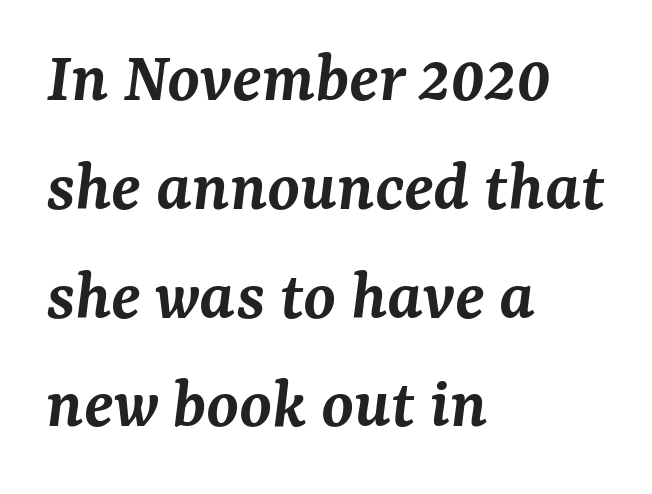
Q: Is the text bold? A: Semi-bold.
Q: Is the text italic (slanted)? A: Yes, it leans right by about 7 degrees.
Q: Is the typeface a serif or a sans-serif typeface? A: Serif.
Q: Is the text underlined? A: No.
Q: How is the paragraph aligned? A: Left-aligned.
Q: Is the spacing between letters normal or unusually wide? A: Normal.
Q: Is the spacing between lines tight, normal or loose? A: Normal.
Q: Width (condensed, normal, or wide)? A: Normal.
Q: Stroke contrast? A: Medium.
Q: x-height? A: Medium.
Q: Monospaced? A: No.
